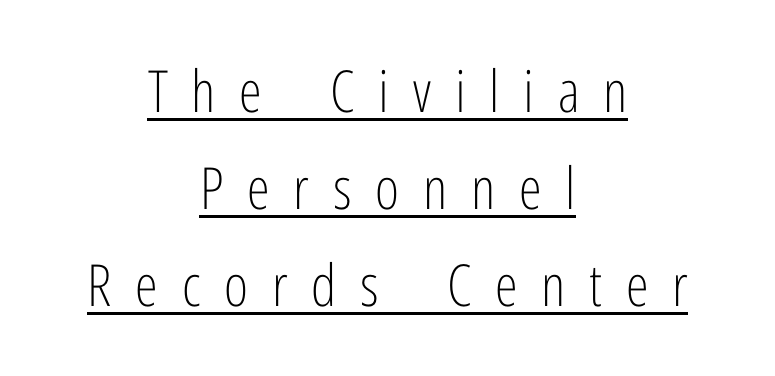
Q: Is the text bold? A: No.
Q: Is the text italic (slanted)? A: No, it is upright.
Q: Is the typeface a serif or a sans-serif typeface? A: Sans-serif.
Q: Is the text underlined? A: Yes.
Q: How is the paragraph aligned? A: Centered.
Q: Is the spacing between letters normal or unusually wide? A: Unusually wide.
Q: Is the spacing between lines tight, normal or loose? A: Normal.
Q: Width (condensed, normal, or wide)? A: Condensed.
Q: Stroke contrast? A: Low.
Q: x-height? A: Medium.
Q: Monospaced? A: No.
